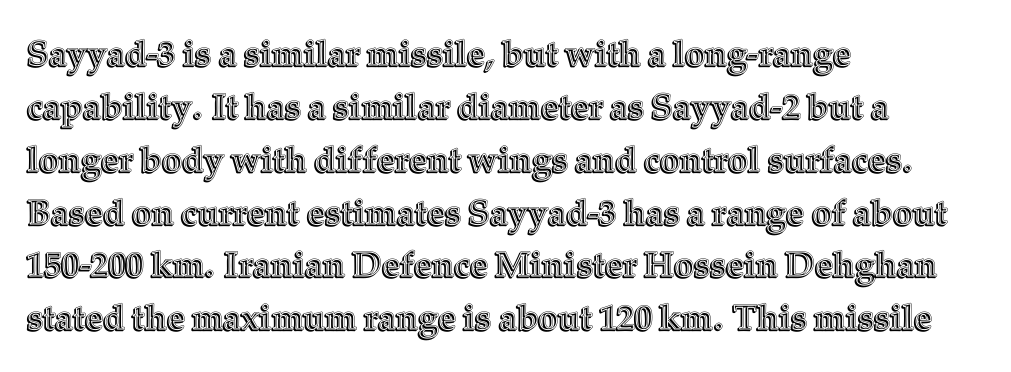
Q: Is the text italic (slanted)? A: No, it is upright.
Q: Is the text underlined? A: No.
Q: How is the paragraph aligned? A: Left-aligned.
Q: Is the spacing between letters normal or unusually wide? A: Normal.
Q: Is the spacing between lines tight, normal or loose? A: Normal.
Q: Width (condensed, normal, or wide)? A: Normal.
Q: x-height? A: Medium.
Q: Monospaced? A: No.
